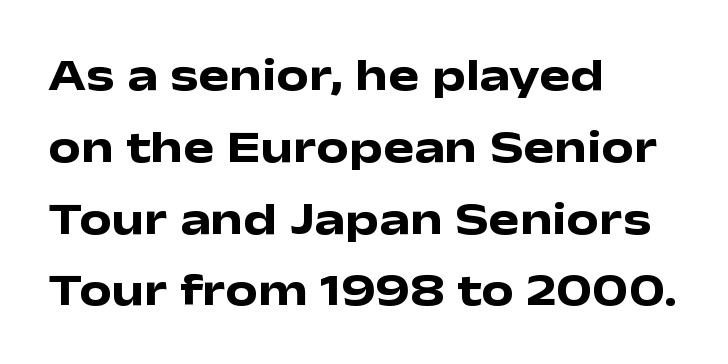
{"serif": "no", "italic": "no", "bold": "yes", "weight": "heavy", "width": "wide", "stroke_contrast": "low", "x_height": "medium", "monospaced": "no", "underline": "no", "align": "left", "line_spacing": "normal", "line_spacing_ratio": 1.56, "letter_spacing": "normal", "letter_spacing_em": 0.0, "glyph_px": 46}
